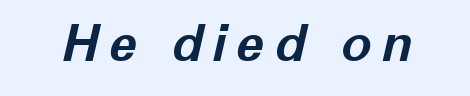
{"italic": "yes", "lean": "right", "slant_degrees": 12, "bold": "yes", "weight": "bold", "width": "normal", "stroke_contrast": "low", "x_height": "medium", "monospaced": "no", "underline": "no", "glyph_px": 51}
